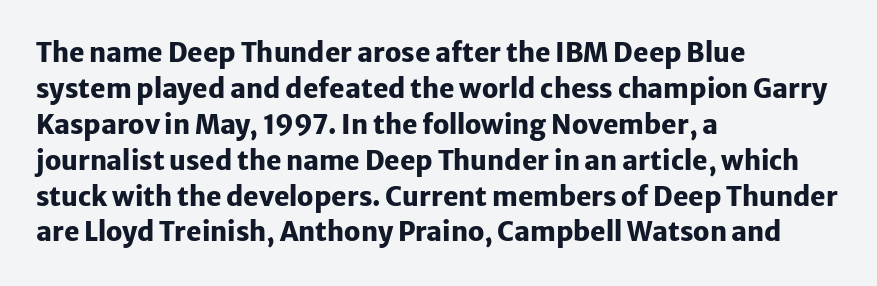
{"italic": "no", "bold": "yes", "underline": "no", "align": "left", "line_spacing": "normal", "line_spacing_ratio": 1.38, "letter_spacing": "normal", "letter_spacing_em": 0.0, "glyph_px": 26}
